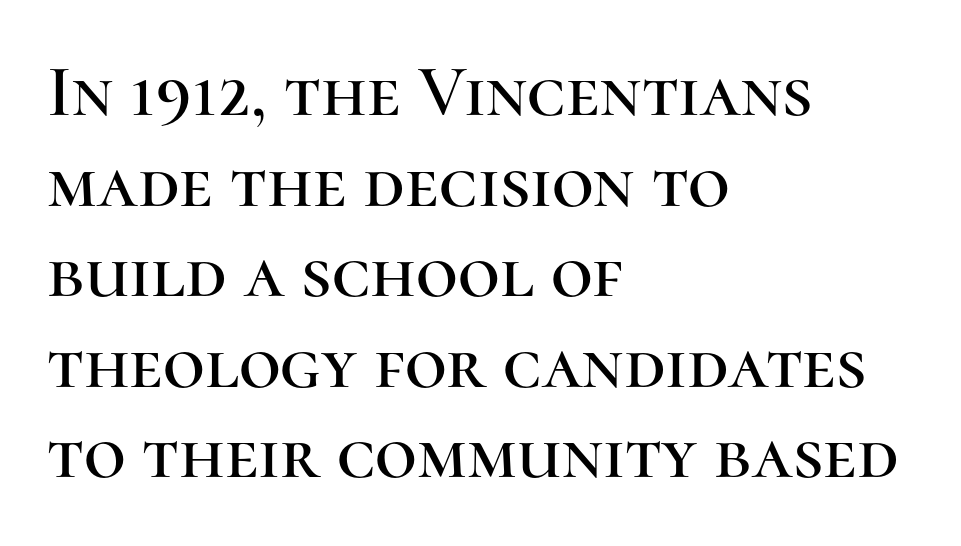
Q: Is the text italic (slanted)? A: No, it is upright.
Q: Is the typeface a serif or a sans-serif typeface? A: Serif.
Q: Is the text underlined? A: No.
Q: How is the paragraph aligned? A: Left-aligned.
Q: Is the spacing between letters normal or unusually wide? A: Normal.
Q: Width (condensed, normal, or wide)? A: Normal.
Q: Stroke contrast? A: High.
Q: x-height? A: Medium.
Q: Monospaced? A: No.
